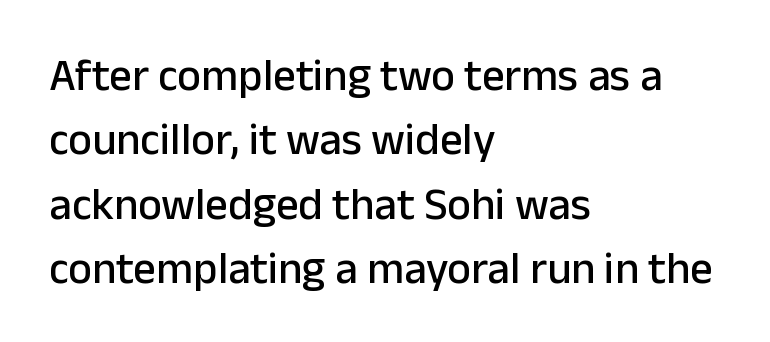
Here the designer chose a conventional face with non-uniform glyph widths. Line spacing here is normal. Check where the strokes stop: nothing finishes them off — pure sans. The tracking reads as untouched default to a designer's eye. This is the regular roman posture of the typeface.
